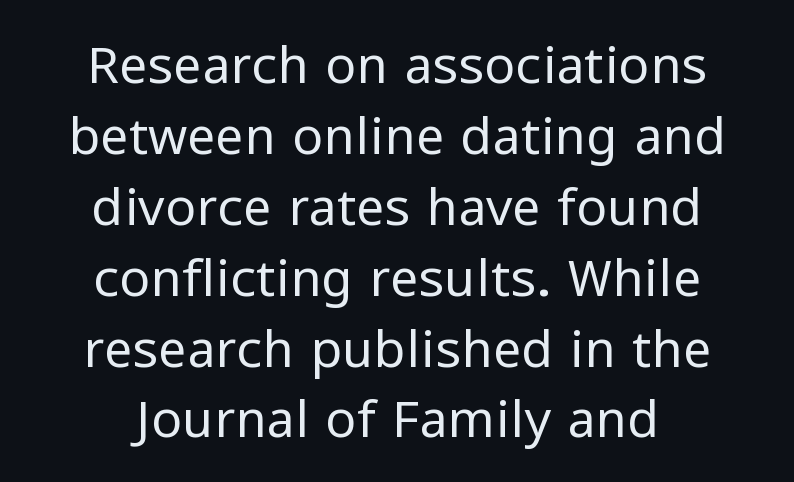
{"serif": "no", "italic": "no", "bold": "no", "weight": "regular", "width": "normal", "stroke_contrast": "low", "x_height": "medium", "monospaced": "no", "underline": "no", "align": "center", "line_spacing": "normal", "line_spacing_ratio": 1.39, "letter_spacing": "normal", "letter_spacing_em": 0.0, "glyph_px": 51}
